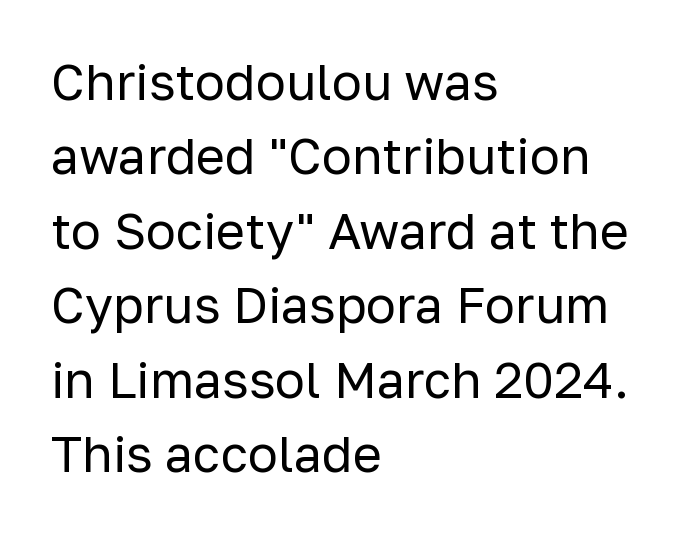
Proportional: the letters do not fall into vertical columns. The passage shown is not underscored anywhere. Caption: multi-line text, flush left, ragged right. The weight tops out at a normal text grade. Short note: letters normally spaced.
